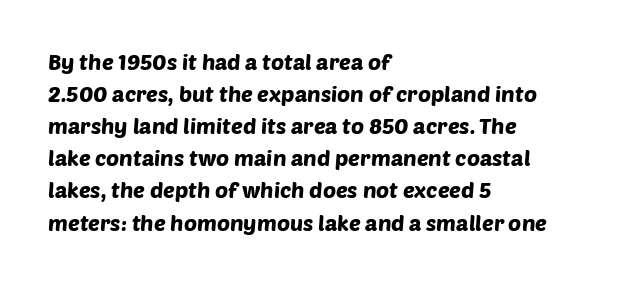
Q: Is the text underlined? A: No.
Q: How is the paragraph aligned? A: Left-aligned.
Q: Is the spacing between letters normal or unusually wide? A: Normal.
Q: Is the spacing between lines tight, normal or loose? A: Normal.
